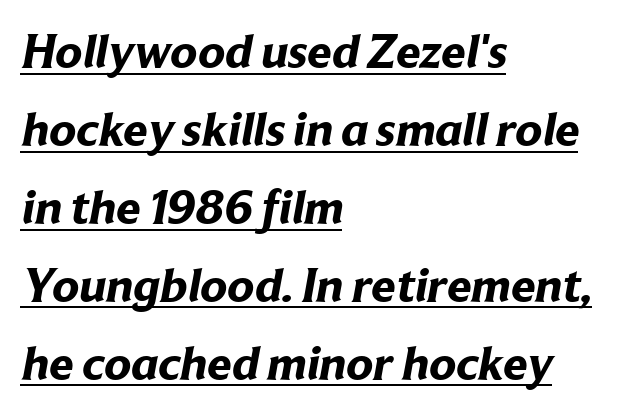
The image shows 49 px bold sans-serif type; set left-aligned, normal line spacing (1.59x), normal letter spacing, underlined; low stroke contrast and a medium x-height.
